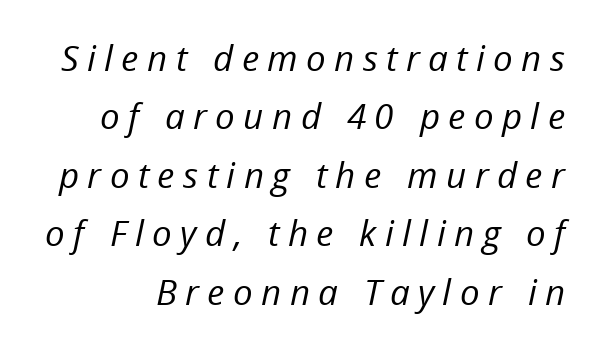
Q: Is the text bold? A: No.
Q: Is the text italic (slanted)? A: Yes, it leans right by about 12 degrees.
Q: Is the text underlined? A: No.
Q: Is the spacing between letters normal or unusually wide? A: Unusually wide.
Q: Is the spacing between lines tight, normal or loose? A: Normal.
Q: Width (condensed, normal, or wide)? A: Normal.
Q: Stroke contrast? A: Low.
Q: x-height? A: Medium.
Q: Monospaced? A: No.
